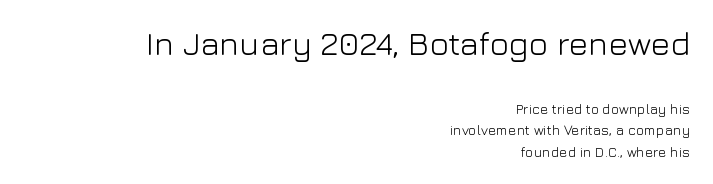
The image shows 33 px light sans-serif type, upright; set right-aligned, normal line spacing (1.53x), normal letter spacing, not underlined; the first (top) block is 2.36x larger; low stroke contrast and a medium x-height.
